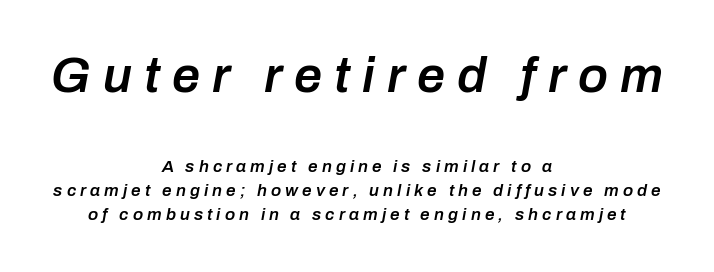
A fair bit of extra ink — the face is semibold, not bold. These lines stack symmetrically, like a column narrowing and widening about its center. The block of text has a typical density, with ordinary space between rows. Spacing verdict: proportional, widths tailored to each character.
